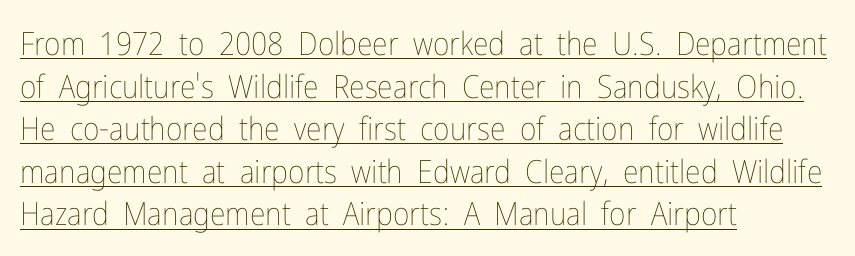
Q: Is the text bold? A: No.
Q: Is the text italic (slanted)? A: No, it is upright.
Q: Is the text underlined? A: Yes.
Q: How is the paragraph aligned? A: Left-aligned.
Q: Is the spacing between letters normal or unusually wide? A: Normal.
Q: Is the spacing between lines tight, normal or loose? A: Normal.
Q: Width (condensed, normal, or wide)? A: Condensed.
Q: Stroke contrast? A: Low.
Q: x-height? A: Medium.
Q: Monospaced? A: No.
